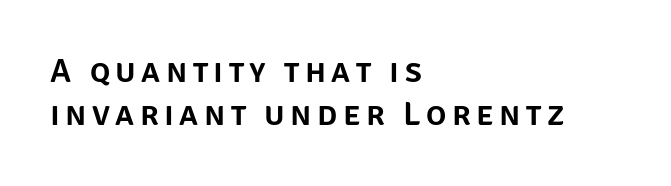
{"serif": "no", "italic": "no", "width": "normal", "stroke_contrast": "low", "x_height": "large", "monospaced": "no", "underline": "no", "align": "left", "line_spacing": "normal", "line_spacing_ratio": 1.27, "glyph_px": 34}
